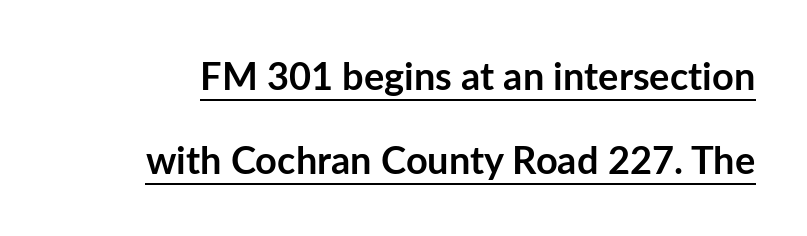
Q: Is the text bold? A: Yes.
Q: Is the text italic (slanted)? A: No, it is upright.
Q: Is the typeface a serif or a sans-serif typeface? A: Sans-serif.
Q: Is the text underlined? A: Yes.
Q: Is the spacing between letters normal or unusually wide? A: Normal.
Q: Is the spacing between lines tight, normal or loose? A: Loose.
Q: Width (condensed, normal, or wide)? A: Normal.
Q: Stroke contrast? A: Low.
Q: x-height? A: Medium.
Q: Monospaced? A: No.
